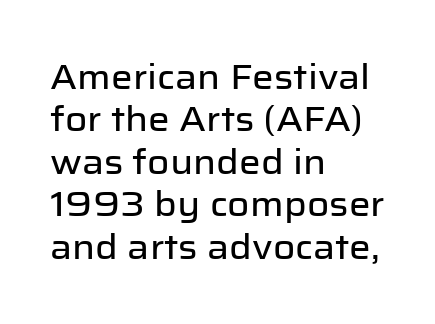
Reading down the block, your eye returns to a fixed left position each line. Looks like regular typesetting: each glyph gets only the width it needs. Standard letterfit; no display-style spreading of the glyphs. Type style note: lacks serifs. Rule under the text: the space is simply empty. Vertical spacing — default.
